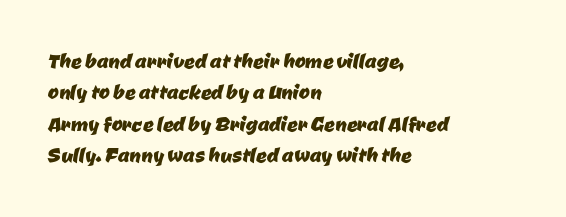
The image shows 26 px text type; set left-aligned, line spacing 1.21x, normal letter spacing, not underlined.
